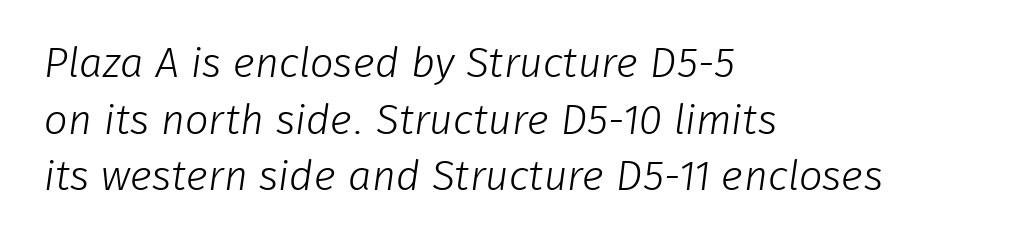
Short and long lines alike share a common starting point at left. Stem width sits at or under what a default text font uses. Regarding serifs, this sample does without them. The letters advance in unequal steps, a hallmark of proportional type. Words float on clear page, feet unadorned.
